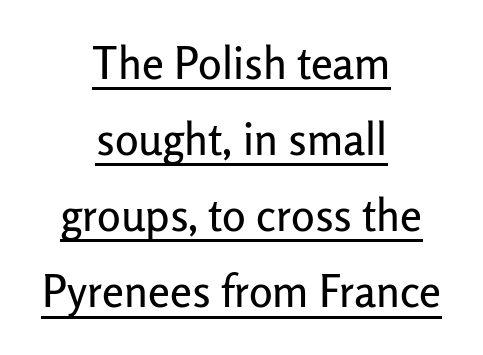
Q: Is the text italic (slanted)? A: No, it is upright.
Q: Is the typeface a serif or a sans-serif typeface? A: Sans-serif.
Q: Is the text underlined? A: Yes.
Q: How is the paragraph aligned? A: Centered.
Q: Is the spacing between letters normal or unusually wide? A: Normal.
Q: Width (condensed, normal, or wide)? A: Normal.
Q: Stroke contrast? A: Low.
Q: x-height? A: Medium.
Q: Monospaced? A: No.
